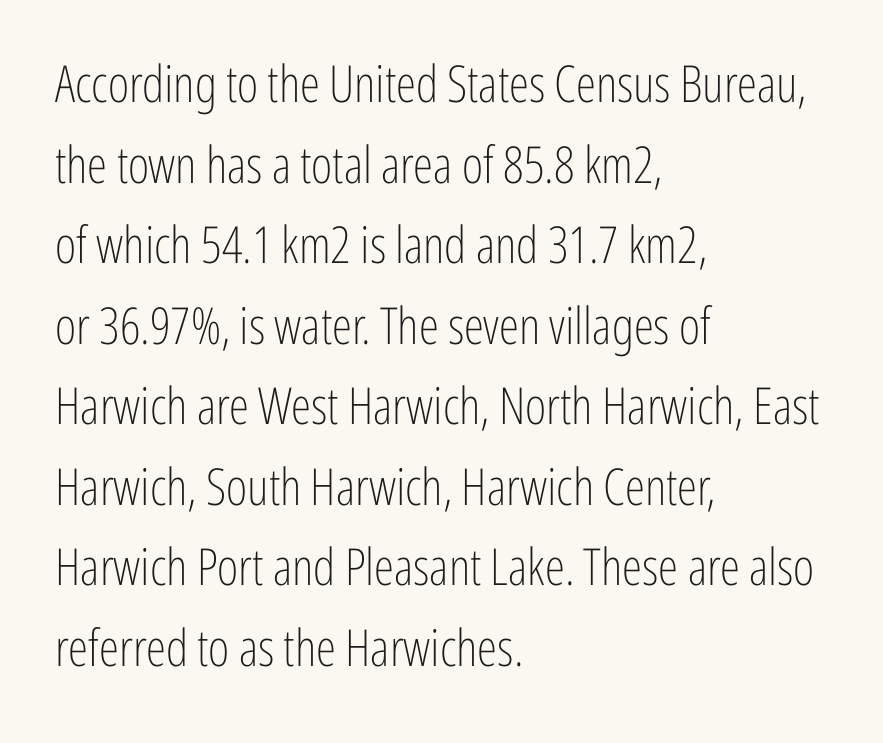
Every row of glyphs begins at an identical x-position on the left. No chunkiness to these letters — they're not bold. Decoration check: the copy has no underline. The block of text has a typical density, with ordinary space between rows. A roman cut, with each character standing at attention. A typesetter would call this proportional, since set widths differ per character.
